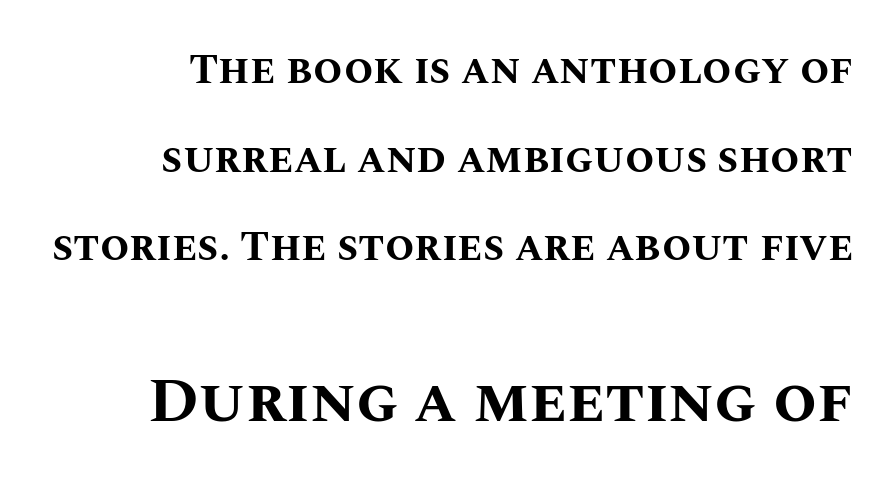
Q: Is the text bold? A: Yes.
Q: Is the text italic (slanted)? A: No, it is upright.
Q: Is the text underlined? A: No.
Q: How is the paragraph aligned? A: Right-aligned.
Q: Is the spacing between letters normal or unusually wide? A: Normal.
Q: Is the spacing between lines tight, normal or loose? A: Loose.
Q: Which block of text is set in a larger size, the first (top) or the second (bottom)? A: The second (bottom) one.
Q: Width (condensed, normal, or wide)? A: Normal.
Q: Stroke contrast? A: Medium.
Q: x-height? A: Large.
Q: Monospaced? A: No.
